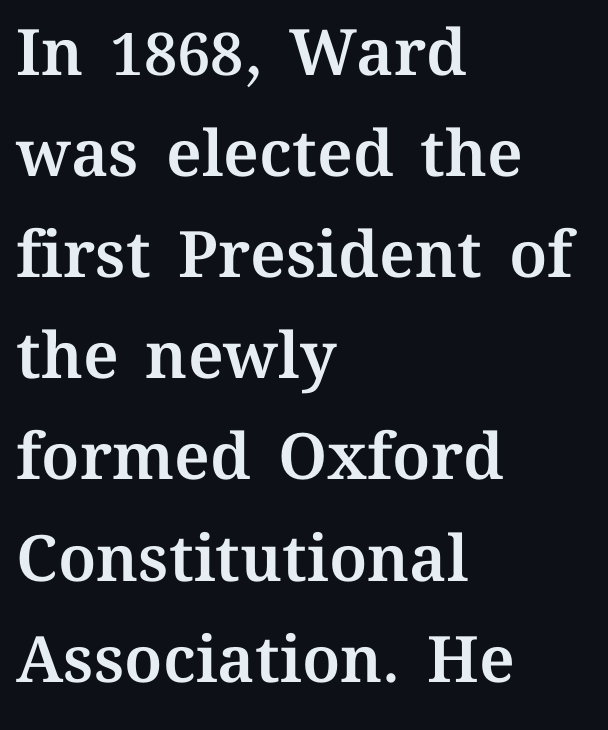
Q: Is the text italic (slanted)? A: No, it is upright.
Q: Is the text underlined? A: No.
Q: How is the paragraph aligned? A: Left-aligned.
Q: Is the spacing between letters normal or unusually wide? A: Normal.
Q: Is the spacing between lines tight, normal or loose? A: Normal.
Q: Width (condensed, normal, or wide)? A: Normal.
Q: Stroke contrast? A: Medium.
Q: x-height? A: Medium.
Q: Monospaced? A: No.
